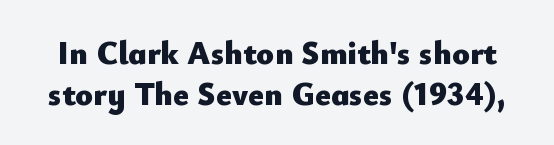
Q: Is the text bold? A: Yes.
Q: Is the text italic (slanted)? A: No, it is upright.
Q: Is the typeface a serif or a sans-serif typeface? A: Sans-serif.
Q: Is the text underlined? A: No.
Q: Is the spacing between letters normal or unusually wide? A: Normal.
Q: Is the spacing between lines tight, normal or loose? A: Normal.
Q: Width (condensed, normal, or wide)? A: Normal.
Q: Stroke contrast? A: Low.
Q: x-height? A: Small.
Q: Monospaced? A: No.
